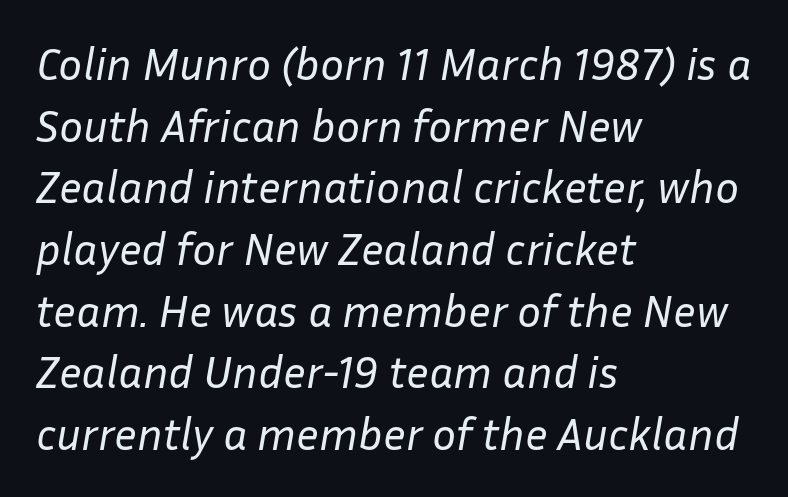
Q: Is the text bold? A: No.
Q: Is the text italic (slanted)? A: Yes, it leans right by about 10 degrees.
Q: Is the text underlined? A: No.
Q: How is the paragraph aligned? A: Left-aligned.
Q: Is the spacing between letters normal or unusually wide? A: Normal.
Q: Is the spacing between lines tight, normal or loose? A: Normal.
Q: Width (condensed, normal, or wide)? A: Normal.
Q: Stroke contrast? A: Low.
Q: x-height? A: Medium.
Q: Monospaced? A: No.
